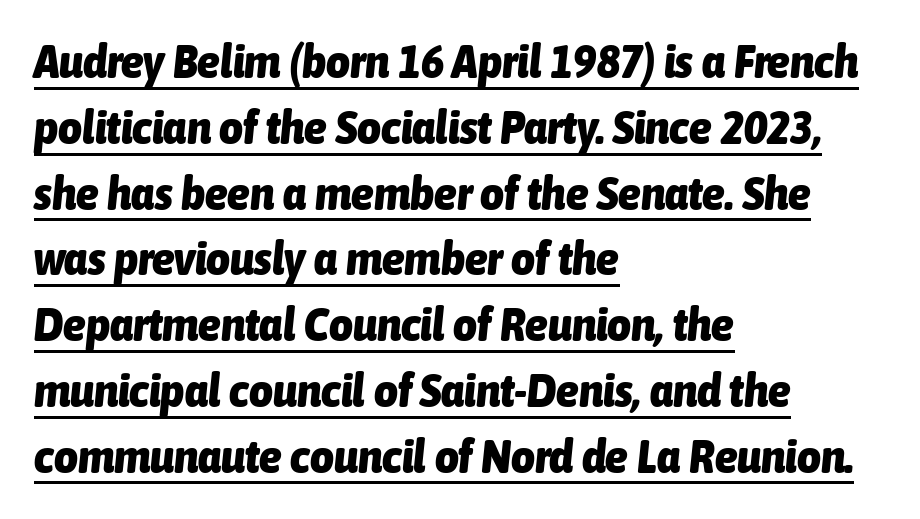
{"italic": "yes", "lean": "right", "slant_degrees": 6, "bold": "yes", "weight": "heavy", "width": "condensed", "stroke_contrast": "low", "x_height": "medium", "monospaced": "no", "underline": "yes", "align": "left", "line_spacing": "normal", "line_spacing_ratio": 1.43, "letter_spacing": "normal", "letter_spacing_em": 0.0, "glyph_px": 46}
